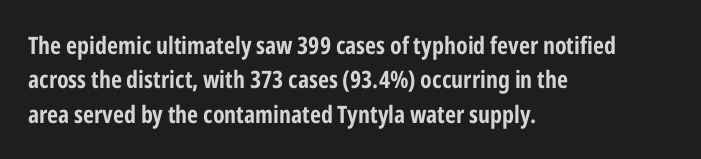
{"italic": "no", "bold": "yes", "underline": "no", "align": "left", "line_spacing": "normal", "line_spacing_ratio": 1.43, "letter_spacing": "normal", "letter_spacing_em": 0.0, "glyph_px": 24}
